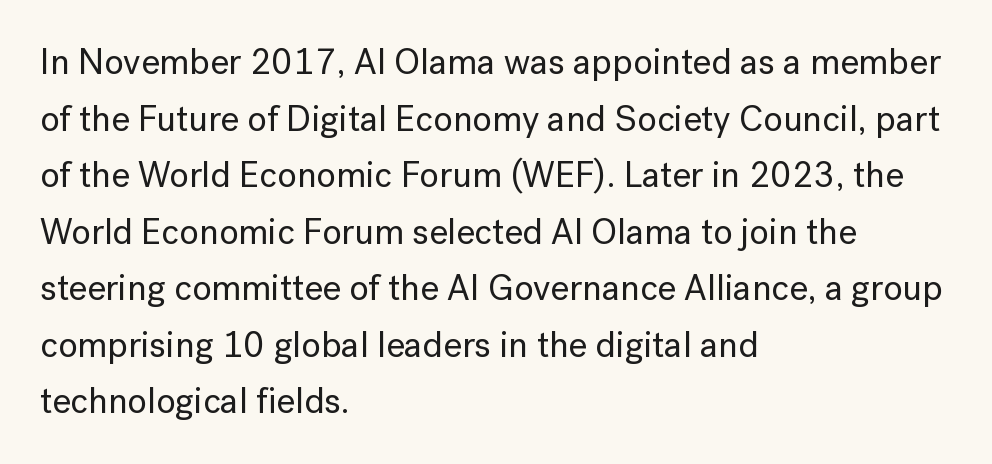
Q: Is the text italic (slanted)? A: No, it is upright.
Q: Is the typeface a serif or a sans-serif typeface? A: Sans-serif.
Q: Is the text underlined? A: No.
Q: How is the paragraph aligned? A: Left-aligned.
Q: Is the spacing between letters normal or unusually wide? A: Normal.
Q: Is the spacing between lines tight, normal or loose? A: Normal.
Q: Width (condensed, normal, or wide)? A: Normal.
Q: Stroke contrast? A: Low.
Q: x-height? A: Medium.
Q: Monospaced? A: No.
